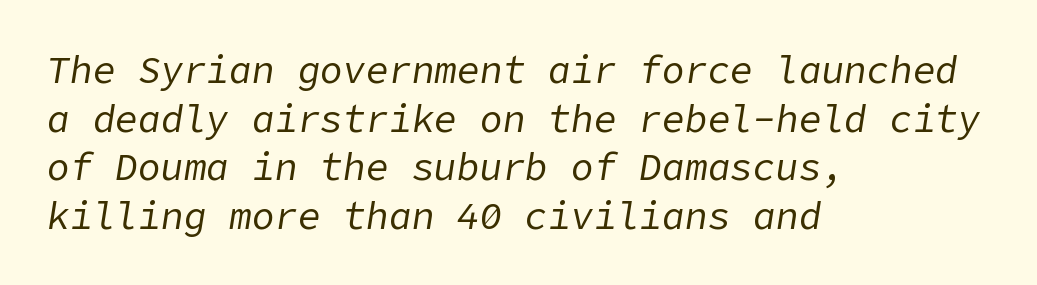
{"italic": "yes", "lean": "right", "slant_degrees": 9, "bold": "no", "weight": "regular", "width": "normal", "stroke_contrast": "low", "x_height": "medium", "underline": "no", "align": "left", "line_spacing": "normal", "line_spacing_ratio": 1.28, "letter_spacing": "normal", "letter_spacing_em": 0.0, "glyph_px": 38}
